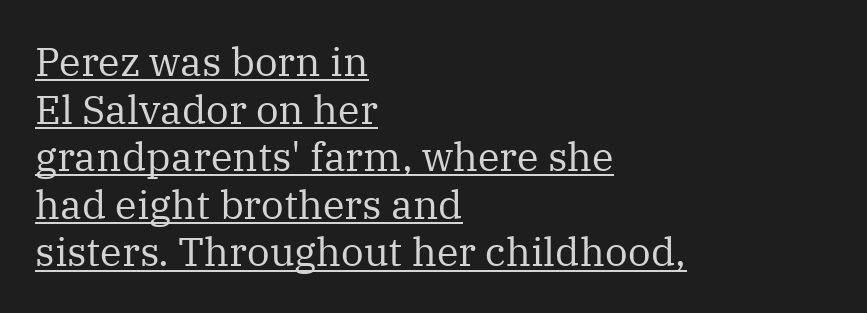
{"serif": "yes", "italic": "no", "bold": "no", "weight": "regular", "width": "normal", "stroke_contrast": "medium", "x_height": "medium", "monospaced": "no", "underline": "yes", "align": "left", "line_spacing_ratio": 1.19, "letter_spacing": "normal", "letter_spacing_em": 0.0, "glyph_px": 40}
